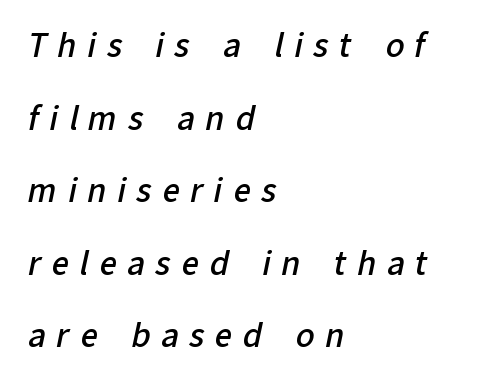
This rendering uses left alignment, leaving the right contour irregular. Bare-footed words on every line. Typographic density is moderately raised because the face is semibold. In terms of letterspacing, this is a distinctly airy, spread setting. Type style note: lacks serifs.
